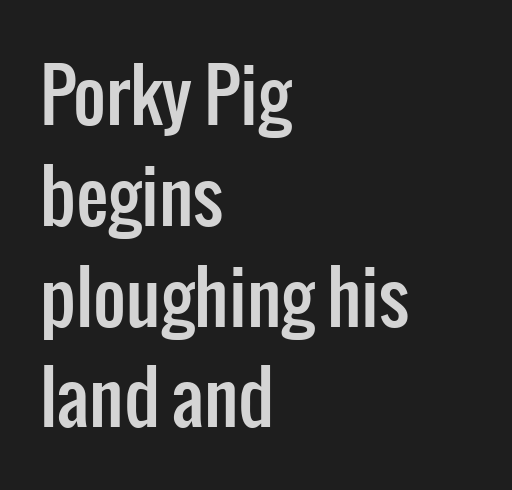
{"serif": "no", "italic": "no", "width": "condensed", "stroke_contrast": "low", "x_height": "medium", "monospaced": "no", "underline": "no", "align": "left", "line_spacing": "normal", "line_spacing_ratio": 1.42, "letter_spacing": "normal", "letter_spacing_em": 0.0, "glyph_px": 71}
